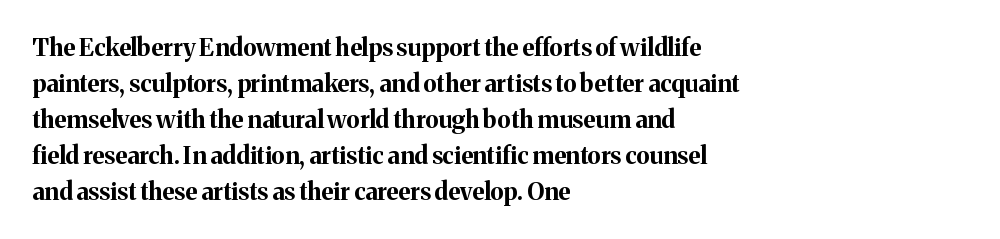
Q: Is the text bold? A: Yes.
Q: Is the text italic (slanted)? A: No, it is upright.
Q: Is the text underlined? A: No.
Q: How is the paragraph aligned? A: Left-aligned.
Q: Is the spacing between letters normal or unusually wide? A: Normal.
Q: Is the spacing between lines tight, normal or loose? A: Normal.
